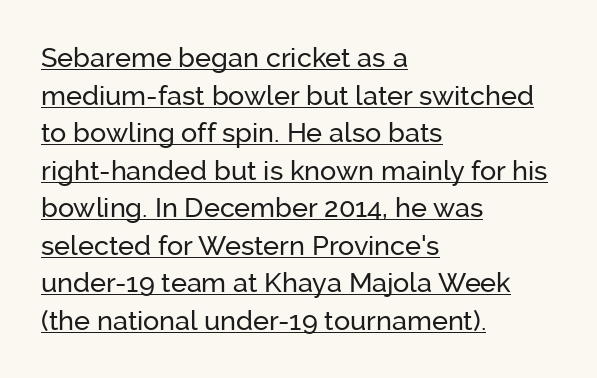
The image shows 27 px text type, upright; set left-aligned, normal line spacing (1.39x), normal letter spacing, underlined.
